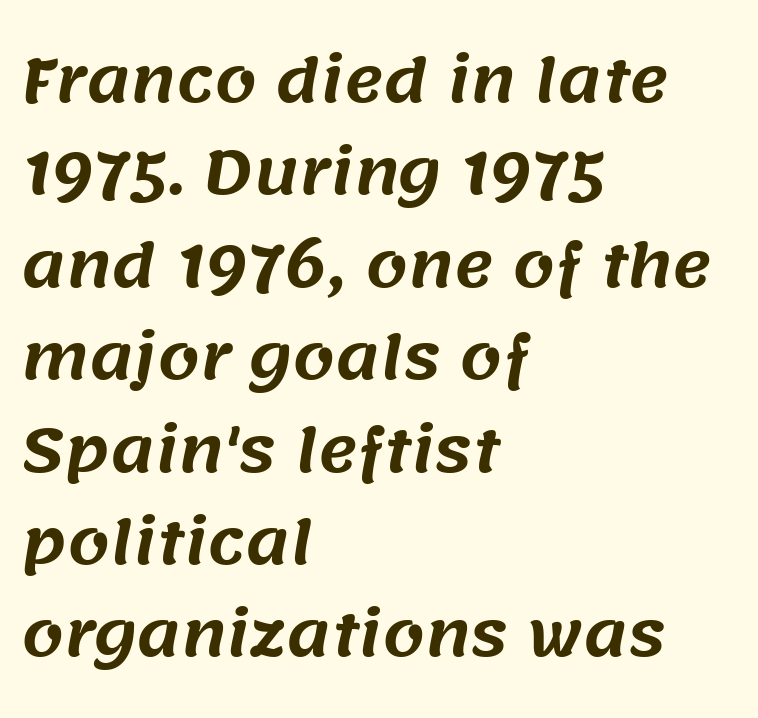
Think of a printed novel: that variable character pitch is what you see here. In terms of letterspacing, this is plain default setting. Classification — sans serif. Layout note: lines flush left. The block of text has a typical density, with ordinary space between rows.
